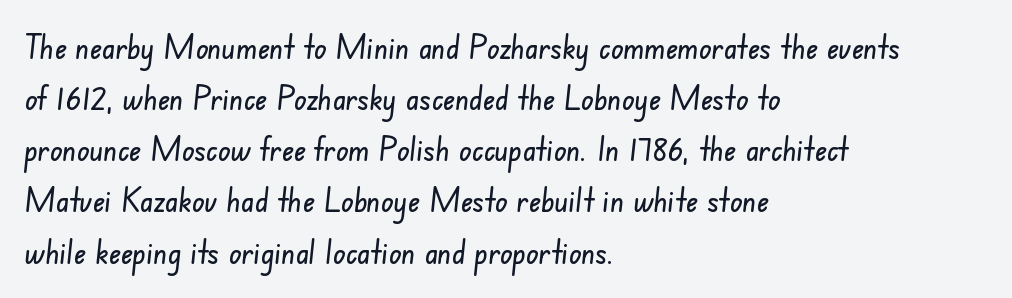
The image shows 33 px condensed sans-serif type; set left-aligned, normal line spacing (1.55x), normal letter spacing, not underlined; low stroke contrast and a small x-height.
